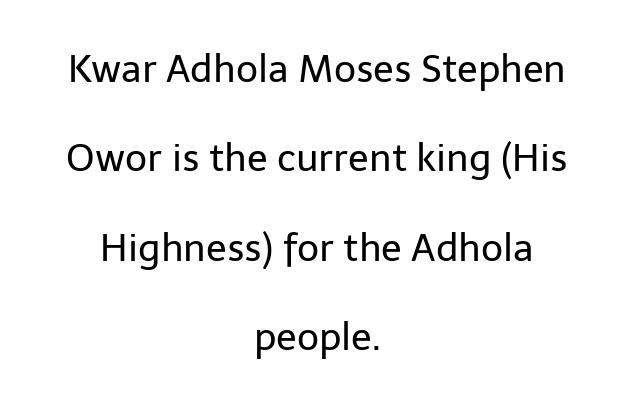
The image shows 38 px regular-weight sans-serif type, upright; set centered, loose line spacing (2.35x), normal letter spacing, not underlined; low stroke contrast and a medium x-height.
